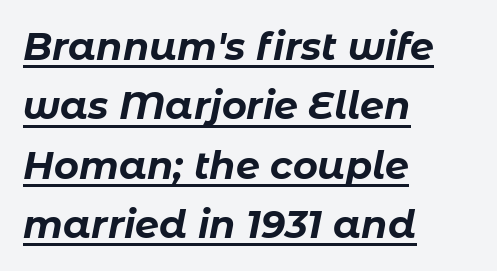
Does a line run under the words? Yes, clearly. What's the leading like? Ordinary, nothing unusual. The rendering uses a bold face; every stroke is thick and dark. These lines are set flush left with a ragged right edge. Here the glyphs are tracked normally, forming tight word shapes. These lines were composed using italics.
